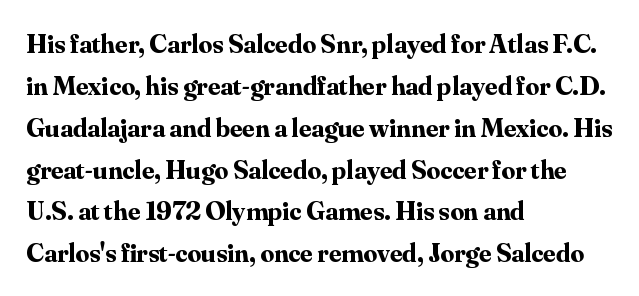
The face used here has the dense, thick strokes of a bold. Students, observe: this is what conventionally led text looks like. Notice how the stems are strictly vertical — no italics here. The setting favours the left margin, as ordinary paragraphs usually do.
